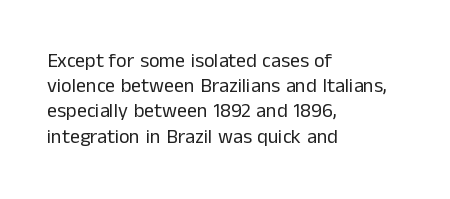
How would I describe the line gaps? Plain and ordinary. Stem width sits at or under what a default text font uses. Posture: straight, roman, zero tilt. Underlining? Definitely not there. How are the letters spaced? Ordinarily, with no added tracking. Alignment: flush left.
